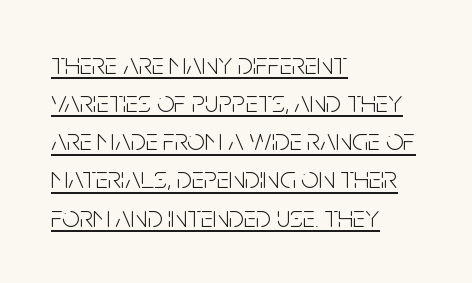
Q: Is the text bold? A: No.
Q: Is the text italic (slanted)? A: No, it is upright.
Q: Is the typeface a serif or a sans-serif typeface? A: Sans-serif.
Q: Is the text underlined? A: Yes.
Q: How is the paragraph aligned? A: Left-aligned.
Q: Is the spacing between letters normal or unusually wide? A: Normal.
Q: Width (condensed, normal, or wide)? A: Condensed.
Q: Stroke contrast? A: Low.
Q: x-height? A: Large.
Q: Monospaced? A: No.
